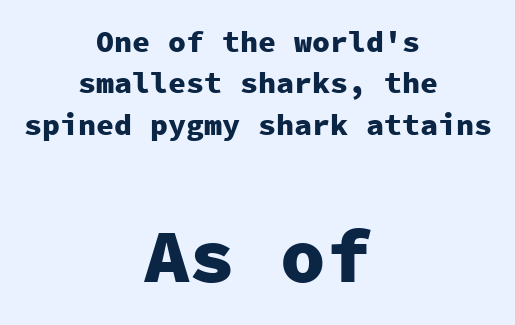
{"serif": "no", "italic": "no", "bold": "yes", "weight": "heavy", "width": "normal", "stroke_contrast": "low", "x_height": "medium", "monospaced": "yes", "underline": "no", "align": "center", "line_spacing": "normal", "line_spacing_ratio": 1.38, "letter_spacing": "normal", "letter_spacing_em": 0.0, "larger_block": "second", "size_ratio": 2.53, "glyph_px": 76}
